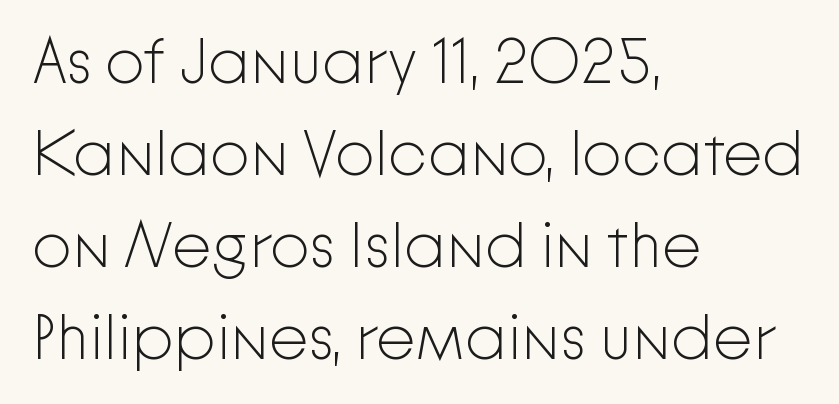
Q: Is the text bold? A: No.
Q: Is the text italic (slanted)? A: No, it is upright.
Q: Is the typeface a serif or a sans-serif typeface? A: Sans-serif.
Q: Is the text underlined? A: No.
Q: How is the paragraph aligned? A: Left-aligned.
Q: Is the spacing between letters normal or unusually wide? A: Normal.
Q: Is the spacing between lines tight, normal or loose? A: Normal.
Q: Width (condensed, normal, or wide)? A: Normal.
Q: Stroke contrast? A: Low.
Q: x-height? A: Medium.
Q: Monospaced? A: No.
